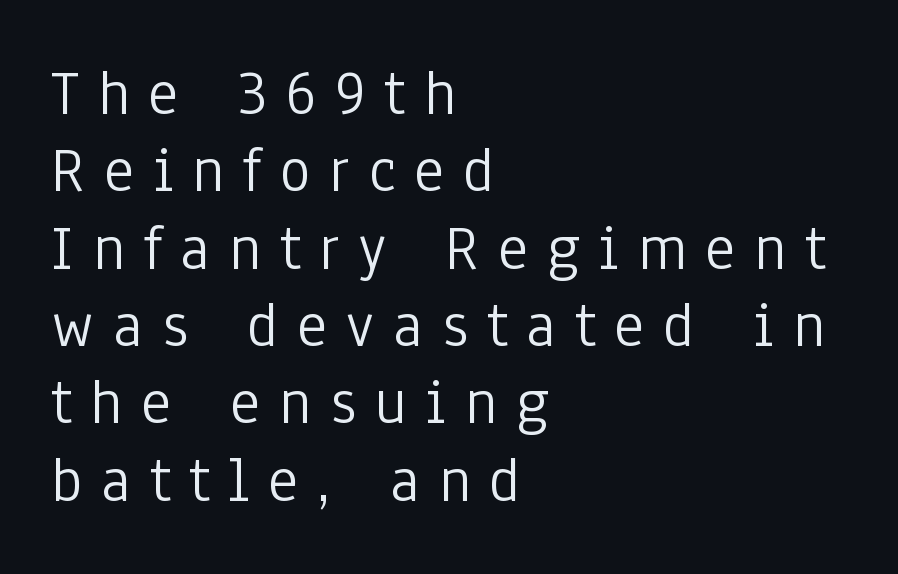
Letter spacing: wide. A typesetter would call this proportional, since set widths differ per character. The typography opts for an upright posture over an oblique one. The compositor pushed each line to the left boundary. The string is rendered with underlining switched off. Vertical stems look standard width or narrower in stroke.
